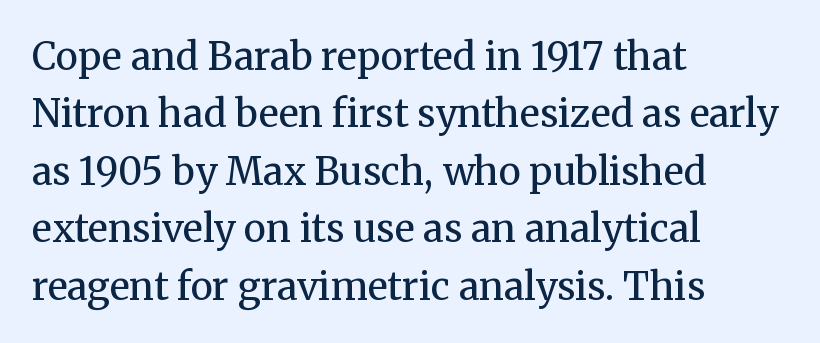
{"serif": "yes", "italic": "no", "bold": "no", "weight": "regular", "width": "normal", "stroke_contrast": "medium", "x_height": "medium", "monospaced": "no", "underline": "no", "align": "left", "line_spacing": "normal", "line_spacing_ratio": 1.51, "letter_spacing": "normal", "letter_spacing_em": 0.0, "glyph_px": 38}
